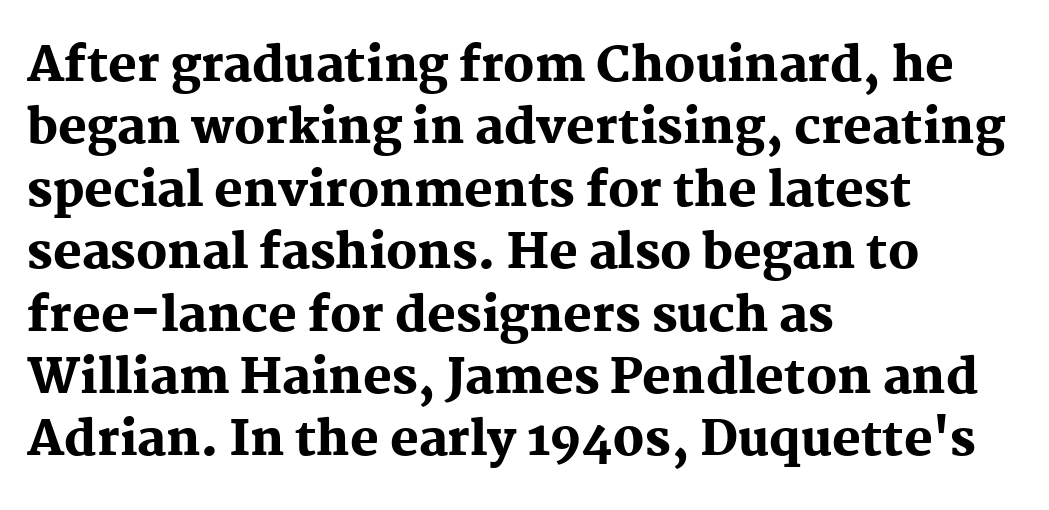
Students, observe: this is what conventionally led text looks like. Every character sits straight up, as roman type does. To sum up the face: it has serifs. No word sits above an underline. Character widths vary here, with narrow letters taking less room than wide ones. The text block is weighted toward the left margin, trailing off unevenly rightward.
